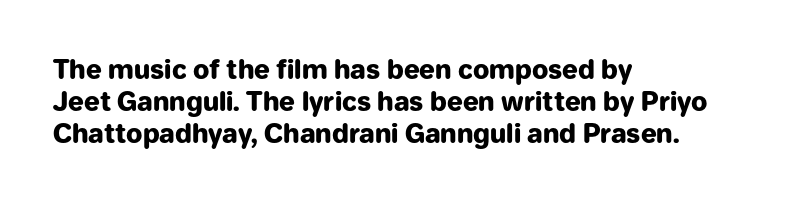
Alignment: flush left. A clean baseline with only descenders dipping below it. Vertical strokes here are truly vertical. Every letter is thick-stroked: bold, no question. A typesetter would call this zero additional tracking.
